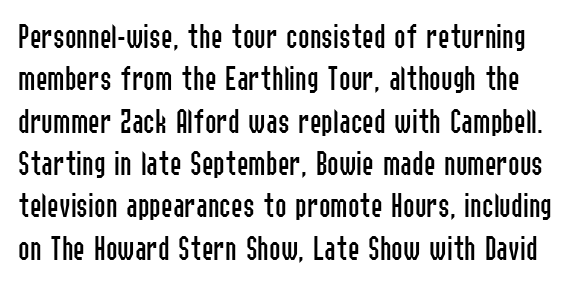
Nobody drew a line under any word here. A sans-serif font was chosen for this passage. The font sits on the lighter half of the weight spectrum, regular included. You could not count columns in this text — the font is proportionally spaced. This is roman type, the default non-slanted kind. Inter-character spacing is left at the font's built-in metrics.
